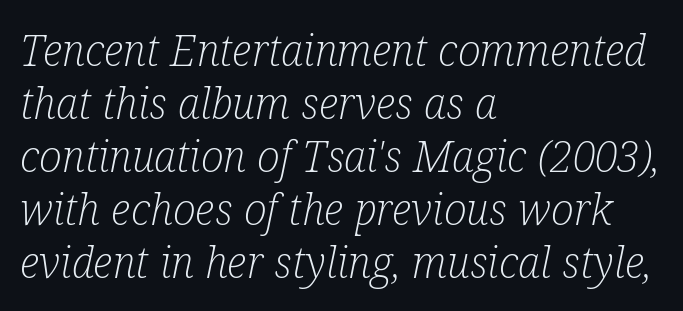
{"serif": "yes", "italic": "yes", "lean": "right", "slant_degrees": 12, "bold": "no", "weight": "light", "width": "condensed", "stroke_contrast": "low", "x_height": "medium", "monospaced": "no", "underline": "no", "align": "left", "line_spacing_ratio": 1.23, "letter_spacing": "normal", "letter_spacing_em": 0.0, "glyph_px": 43}
